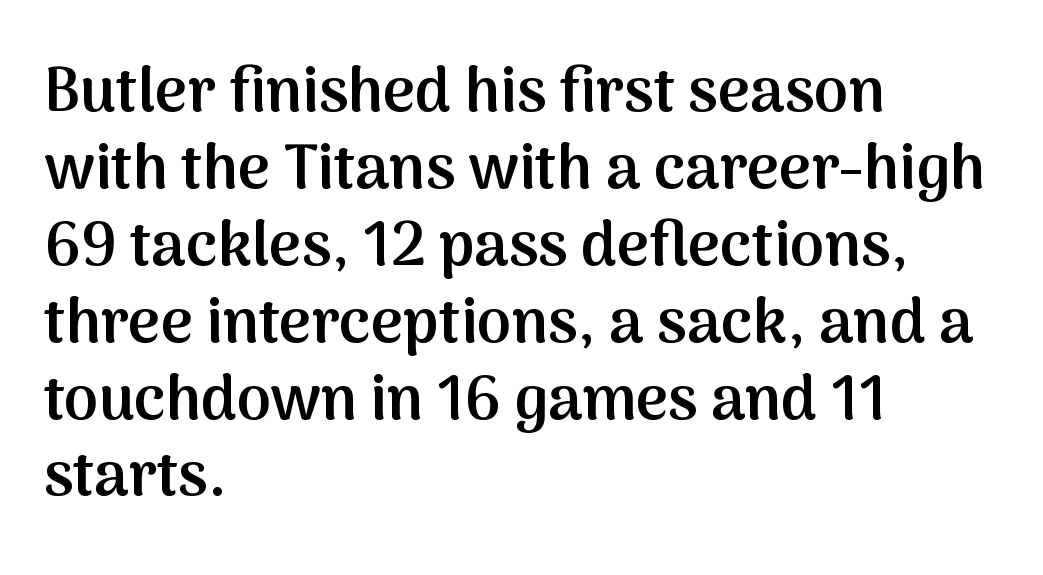
{"serif": "no", "italic": "no", "bold": "semi", "weight": "semibold", "width": "normal", "stroke_contrast": "medium", "x_height": "medium", "monospaced": "no", "underline": "no", "align": "left", "line_spacing_ratio": 1.24, "letter_spacing": "normal", "letter_spacing_em": 0.0, "glyph_px": 62}
